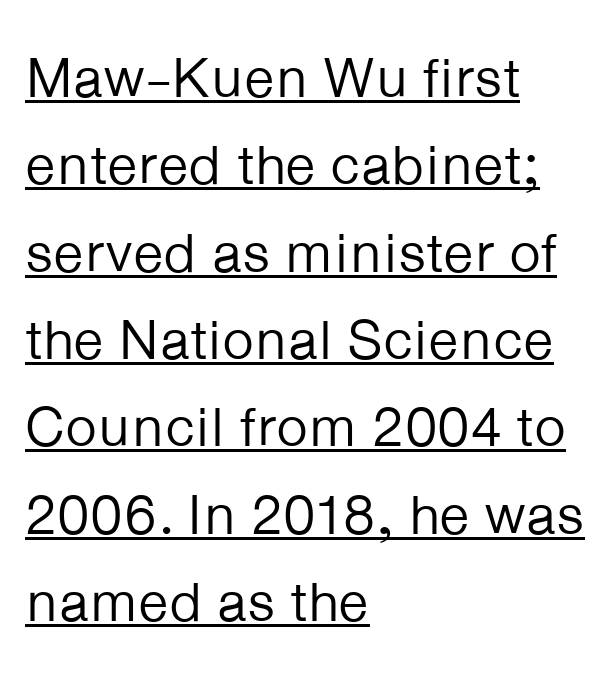
Is there any slant? The stems are plumb. Check where the strokes stop: nothing finishes them off — pure sans. Nothing heavy about these letters — not bold at all. This is underlined copy, the kind a proofreader might mark for attention. Quick note: interline space is typical.
